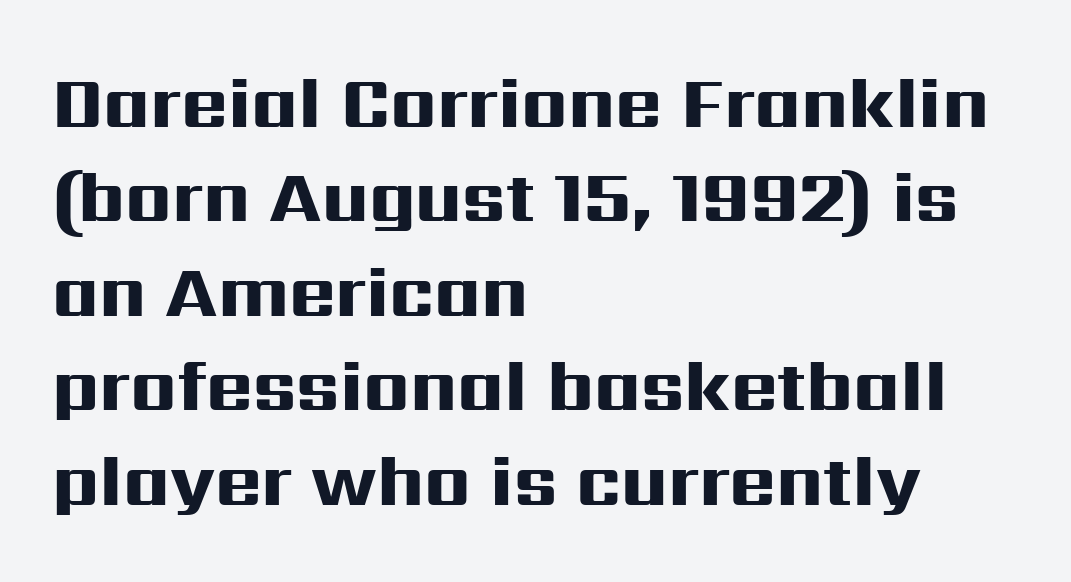
Q: Is the text bold? A: Yes.
Q: Is the text italic (slanted)? A: No, it is upright.
Q: Is the typeface a serif or a sans-serif typeface? A: Sans-serif.
Q: Is the text underlined? A: No.
Q: How is the paragraph aligned? A: Left-aligned.
Q: Is the spacing between letters normal or unusually wide? A: Normal.
Q: Is the spacing between lines tight, normal or loose? A: Normal.
Q: Width (condensed, normal, or wide)? A: Wide.
Q: Stroke contrast? A: High.
Q: x-height? A: Medium.
Q: Monospaced? A: No.
